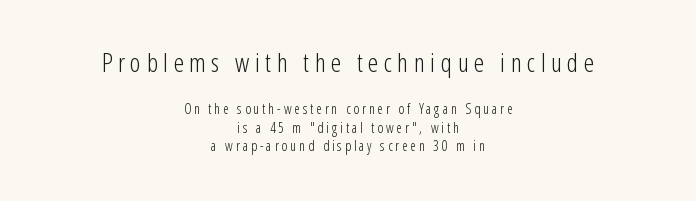
The image shows 26 px text type, upright; set centered, normal line spacing (1.32x), unusually wide letter spacing (+0.21 em), not underlined; the first (top) block is 1.86x larger.
